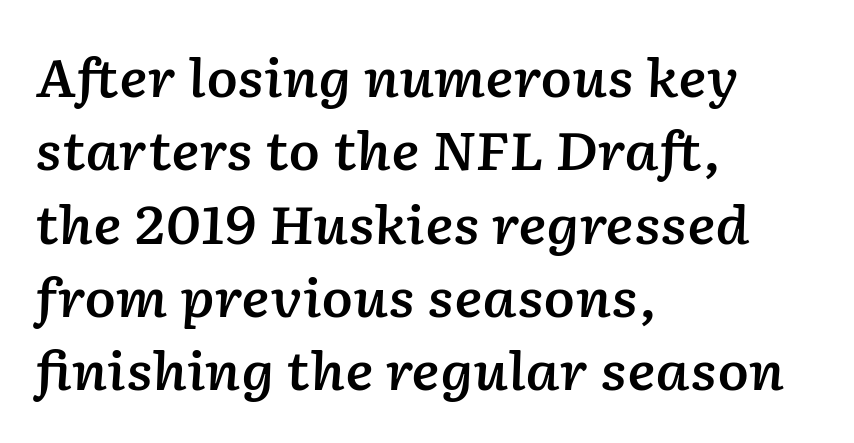
The image shows 52 px semibold type, italic (leaning right); set left-aligned, normal line spacing (1.41x), normal letter spacing, not underlined; low stroke contrast and a medium x-height.
